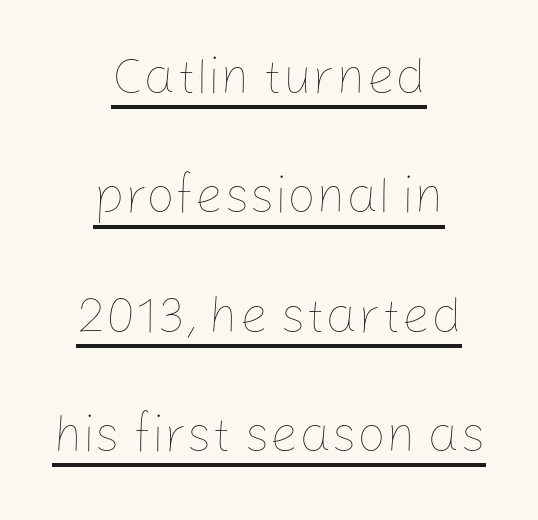
Q: Is the text bold? A: No.
Q: Is the text italic (slanted)? A: No, it is upright.
Q: Is the text underlined? A: Yes.
Q: How is the paragraph aligned? A: Centered.
Q: Is the spacing between letters normal or unusually wide? A: Normal.
Q: Is the spacing between lines tight, normal or loose? A: Loose.
Q: Width (condensed, normal, or wide)? A: Normal.
Q: Stroke contrast? A: Low.
Q: x-height? A: Medium.
Q: Monospaced? A: No.
